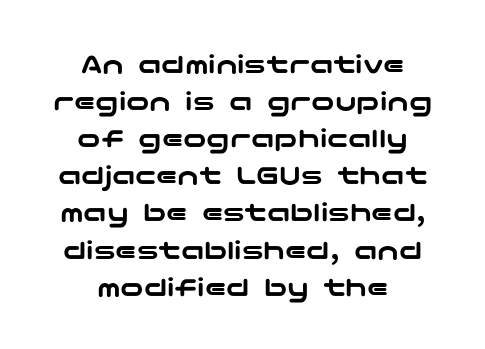
The image shows 29 px wide sans-serif type, upright; set centered, normal line spacing (1.28x), normal letter spacing, not underlined; low stroke contrast and a medium x-height.
